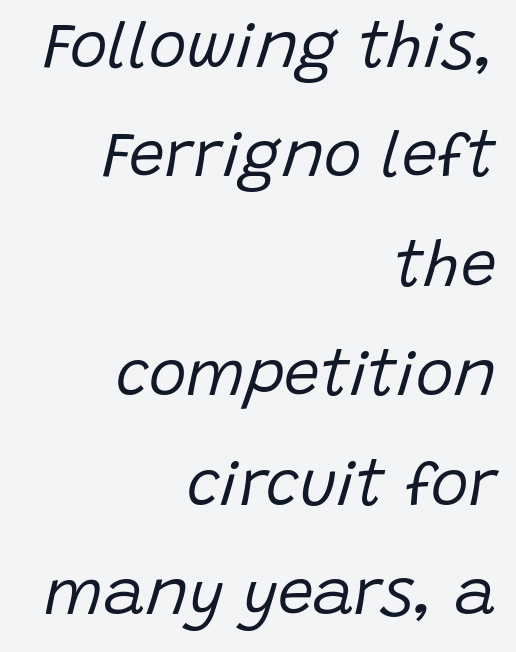
The gaps between neighbouring characters are ordinary and unremarkable. There's an unmistakable incline to the writing here. On a weight scale, this lands at 450 or below. Glance below the letters and you will spot only blank space. Caption: multi-line text, flush right, ragged left. The letters advance in unequal steps, a hallmark of proportional type.
